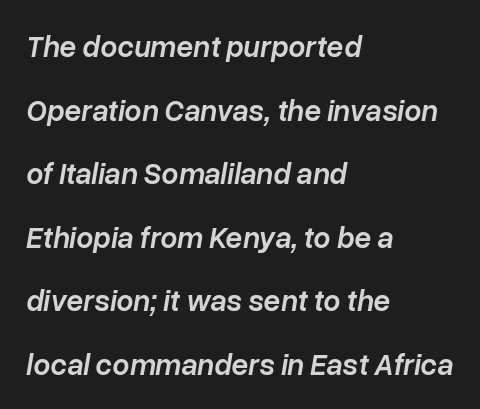
{"italic": "yes", "lean": "right", "slant_degrees": 10, "bold": "semi", "weight": "semibold", "width": "normal", "stroke_contrast": "low", "x_height": "medium", "monospaced": "no", "underline": "no", "align": "left", "line_spacing": "loose", "line_spacing_ratio": 2.12, "letter_spacing": "normal", "letter_spacing_em": 0.0, "glyph_px": 30}
